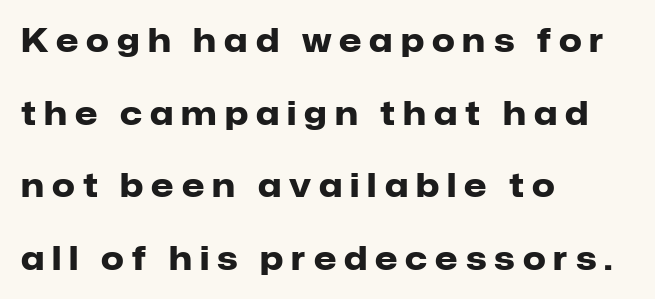
Q: Is the text bold? A: Yes.
Q: Is the text italic (slanted)? A: No, it is upright.
Q: Is the typeface a serif or a sans-serif typeface? A: Sans-serif.
Q: Is the text underlined? A: No.
Q: How is the paragraph aligned? A: Left-aligned.
Q: Is the spacing between letters normal or unusually wide? A: Unusually wide.
Q: Is the spacing between lines tight, normal or loose? A: Loose.
Q: Width (condensed, normal, or wide)? A: Normal.
Q: Stroke contrast? A: Low.
Q: x-height? A: Medium.
Q: Monospaced? A: No.
